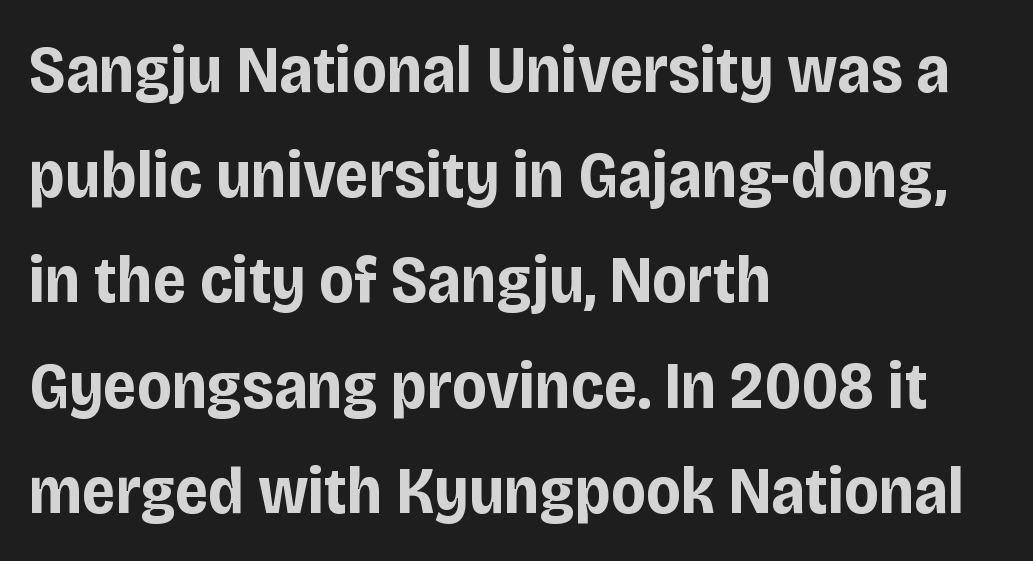
The image shows 67 px bold, condensed sans-serif type, upright; set left-aligned, normal line spacing (1.57x), normal letter spacing, not underlined; low stroke contrast and a large x-height.
